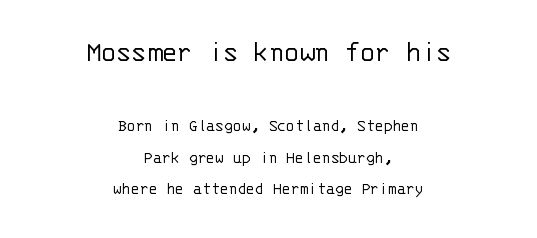
Q: Is the text bold? A: No.
Q: Is the text italic (slanted)? A: No, it is upright.
Q: Is the typeface a serif or a sans-serif typeface? A: Sans-serif.
Q: Is the text underlined? A: No.
Q: How is the paragraph aligned? A: Centered.
Q: Is the spacing between letters normal or unusually wide? A: Normal.
Q: Which block of text is set in a larger size, the first (top) or the second (bottom)? A: The first (top) one.
Q: Width (condensed, normal, or wide)? A: Normal.
Q: Stroke contrast? A: Low.
Q: x-height? A: Large.
Q: Monospaced? A: Yes.
